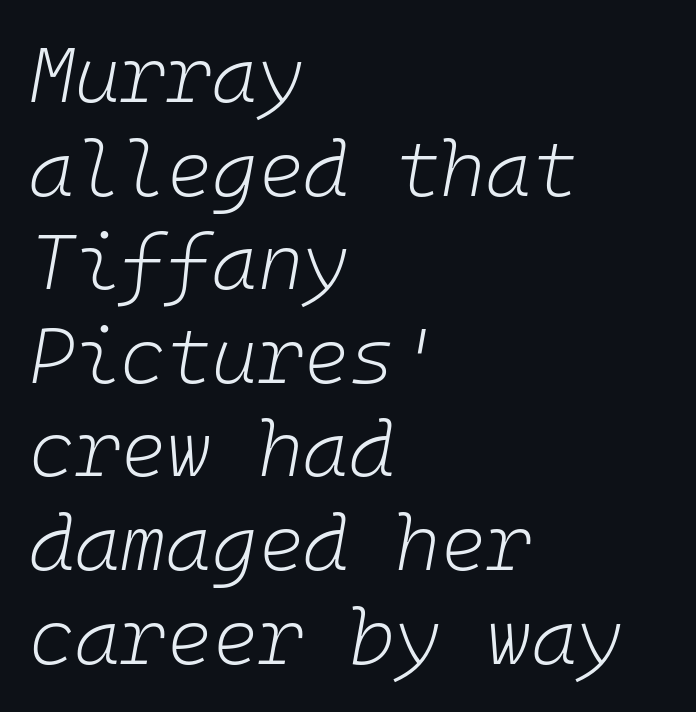
The image shows 78 px light type, italic (leaning right), monospaced; set left-aligned, line spacing 1.2x, normal letter spacing, not underlined; low stroke contrast and a medium x-height.
